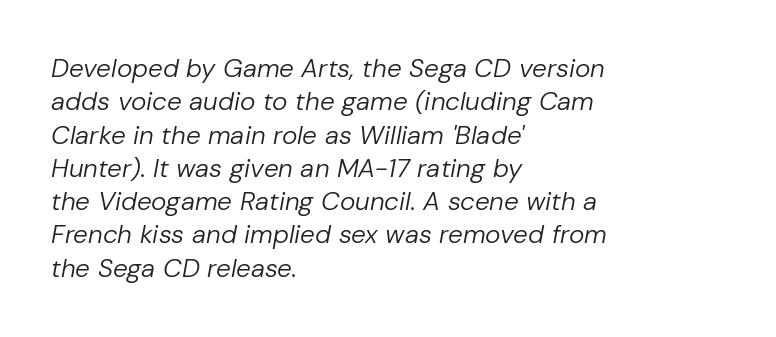
The image shows 26 px text type, italic (leaning right); set left-aligned, normal line spacing (1.28x), normal letter spacing, not underlined.
